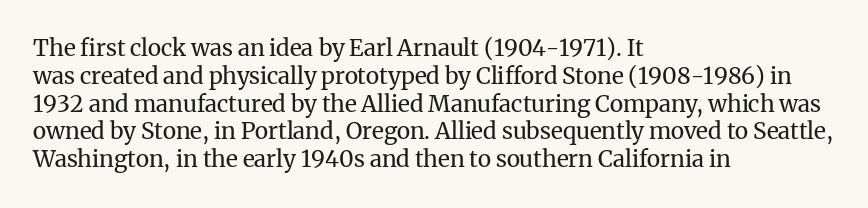
{"italic": "no", "bold": "no", "underline": "no", "align": "left", "line_spacing_ratio": 1.21, "letter_spacing": "normal", "letter_spacing_em": 0.0, "glyph_px": 23}
